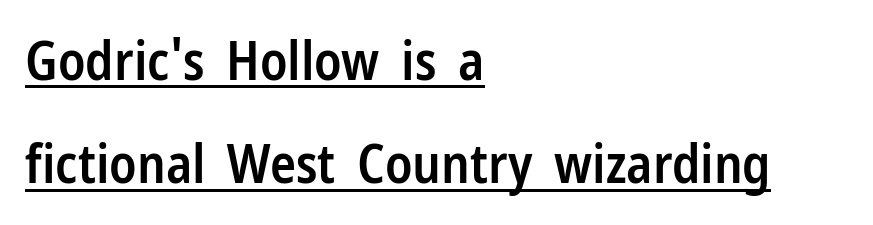
Q: Is the text bold? A: Semi-bold.
Q: Is the text italic (slanted)? A: No, it is upright.
Q: Is the typeface a serif or a sans-serif typeface? A: Sans-serif.
Q: Is the text underlined? A: Yes.
Q: How is the paragraph aligned? A: Left-aligned.
Q: Is the spacing between letters normal or unusually wide? A: Normal.
Q: Is the spacing between lines tight, normal or loose? A: Loose.
Q: Width (condensed, normal, or wide)? A: Condensed.
Q: Stroke contrast? A: Low.
Q: x-height? A: Medium.
Q: Monospaced? A: No.
